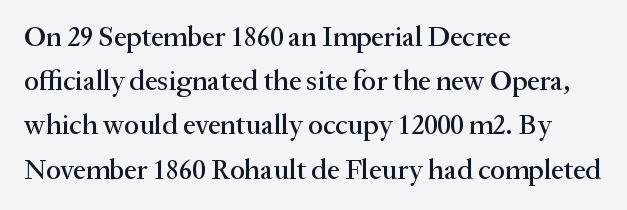
{"serif": "yes", "italic": "no", "width": "normal", "stroke_contrast": "medium", "x_height": "medium", "monospaced": "no", "underline": "no", "align": "left", "line_spacing": "normal", "line_spacing_ratio": 1.58, "letter_spacing": "normal", "letter_spacing_em": 0.0, "glyph_px": 28}
